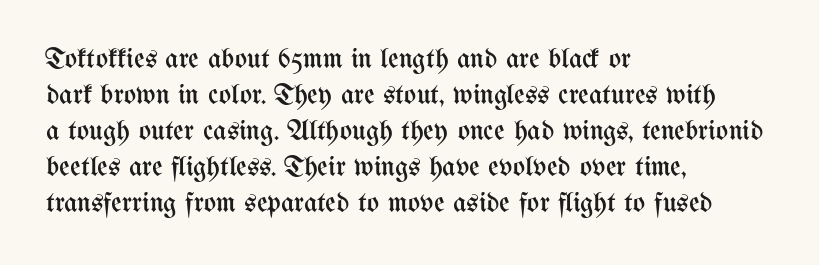
The image shows 29 px regular-weight, condensed type, upright; set left-aligned, line spacing 1.24x, normal letter spacing, not underlined; medium stroke contrast and a medium x-height.
